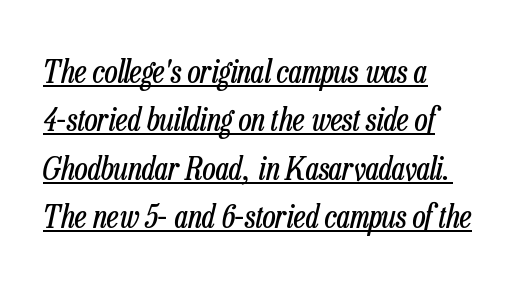
Q: Is the text bold? A: No.
Q: Is the text italic (slanted)? A: Yes, it leans right by about 13 degrees.
Q: Is the text underlined? A: Yes.
Q: How is the paragraph aligned? A: Left-aligned.
Q: Is the spacing between letters normal or unusually wide? A: Normal.
Q: Is the spacing between lines tight, normal or loose? A: Normal.
Q: Width (condensed, normal, or wide)? A: Condensed.
Q: Stroke contrast? A: Low.
Q: x-height? A: Medium.
Q: Monospaced? A: No.
